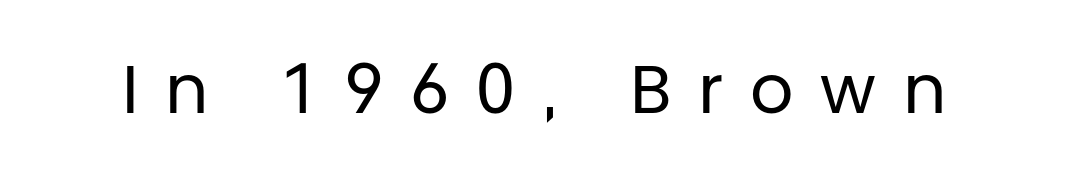
The image shows 68 px regular-weight sans-serif type, upright; set unusually wide letter spacing (+0.39 em), not underlined; low stroke contrast and a large x-height.
